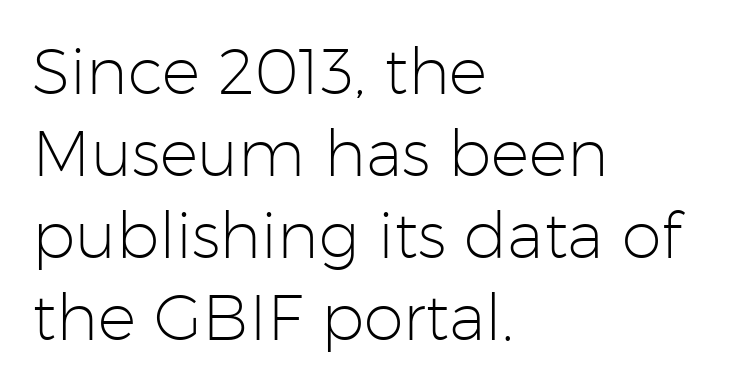
The image shows 64 px light sans-serif type, upright; set left-aligned, normal line spacing (1.28x), normal letter spacing, not underlined; low stroke contrast and a medium x-height.
